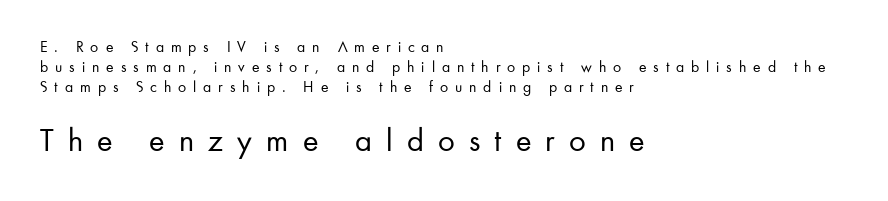
Q: Is the text bold? A: No.
Q: Is the text italic (slanted)? A: No, it is upright.
Q: Is the typeface a serif or a sans-serif typeface? A: Sans-serif.
Q: Is the text underlined? A: No.
Q: How is the paragraph aligned? A: Left-aligned.
Q: Is the spacing between letters normal or unusually wide? A: Unusually wide.
Q: Which block of text is set in a larger size, the first (top) or the second (bottom)? A: The second (bottom) one.
Q: Width (condensed, normal, or wide)? A: Normal.
Q: Stroke contrast? A: Low.
Q: x-height? A: Small.
Q: Monospaced? A: No.
